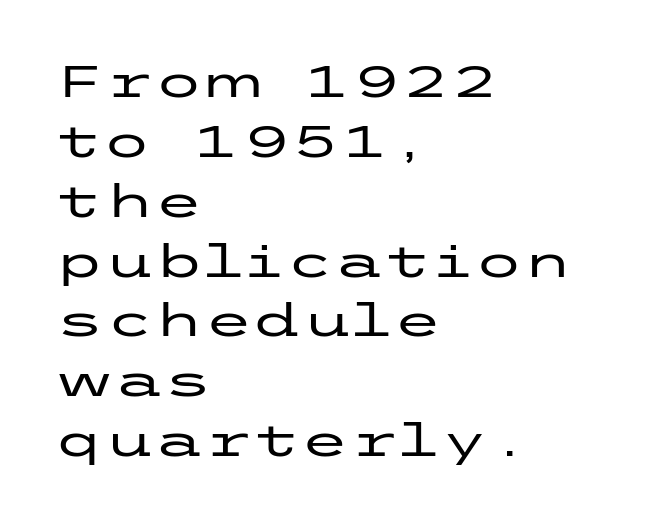
Q: Is the text italic (slanted)? A: No, it is upright.
Q: Is the typeface a serif or a sans-serif typeface? A: Sans-serif.
Q: Is the text underlined? A: No.
Q: How is the paragraph aligned? A: Left-aligned.
Q: Is the spacing between letters normal or unusually wide? A: Normal.
Q: Is the spacing between lines tight, normal or loose? A: Normal.
Q: Width (condensed, normal, or wide)? A: Wide.
Q: Stroke contrast? A: Low.
Q: x-height? A: Medium.
